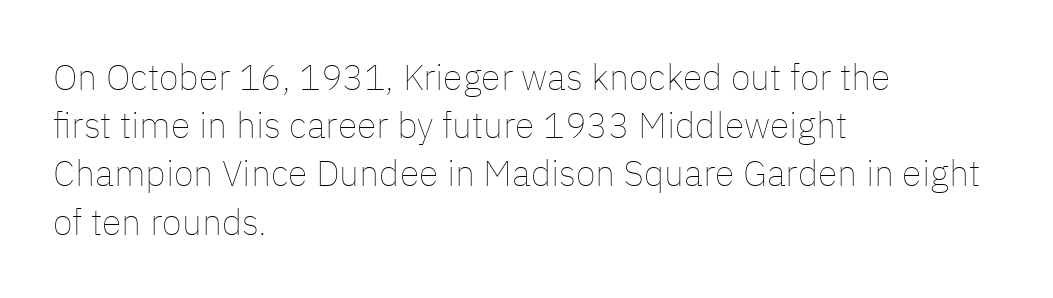
Just letters on the line, the space beneath them empty. Interline gaps are of average width in this sample. Ordinary non-slanted type is in use. Inter-character spacing is left at the font's built-in metrics. Casual observation: everything's shoved over to the left. Weight: regular or lighter.
